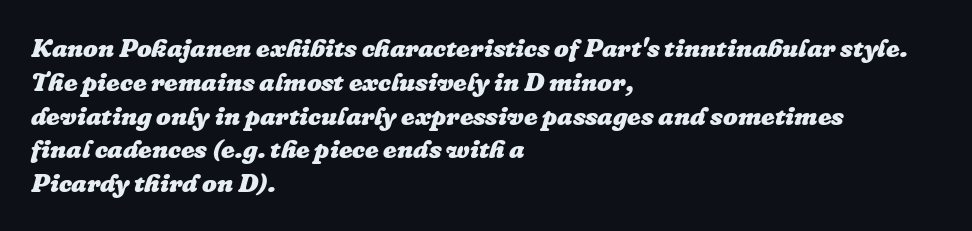
The image shows 26 px bold type, italic (leaning right); set left-aligned, normal line spacing (1.3x), normal letter spacing, not underlined.
